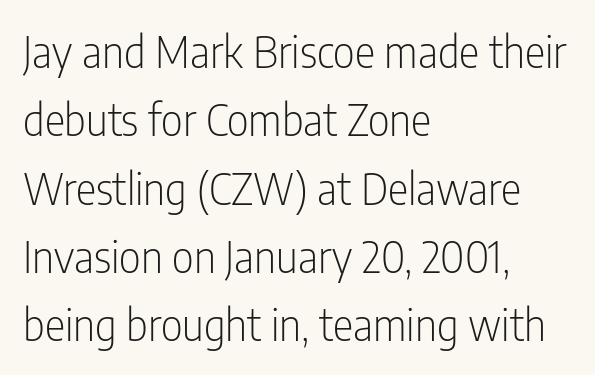
{"serif": "no", "italic": "no", "bold": "no", "weight": "light", "width": "condensed", "stroke_contrast": "low", "x_height": "medium", "monospaced": "no", "underline": "no", "align": "left", "line_spacing": "normal", "line_spacing_ratio": 1.59, "letter_spacing": "normal", "letter_spacing_em": 0.0, "glyph_px": 43}
